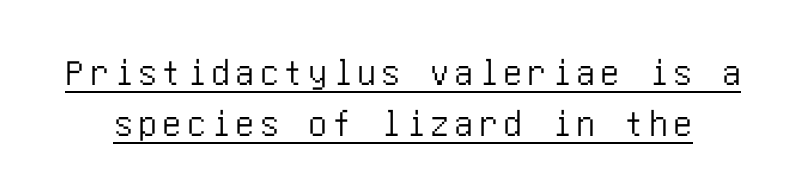
{"serif": "no", "italic": "no", "width": "condensed", "stroke_contrast": "low", "x_height": "large", "underline": "yes", "line_spacing": "normal", "line_spacing_ratio": 1.35, "glyph_px": 38}
